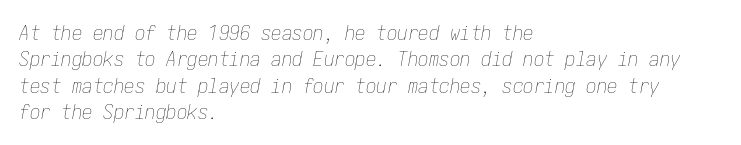
Between one letter and the next there's only the usual sliver of space. Caption: face not bold, strokes unweighted. The words here are not underlined. Where is the straight margin? On the left. The letters are slanted; this is an italic face. Regarding leading, the lines here are spaced in the standard way.
